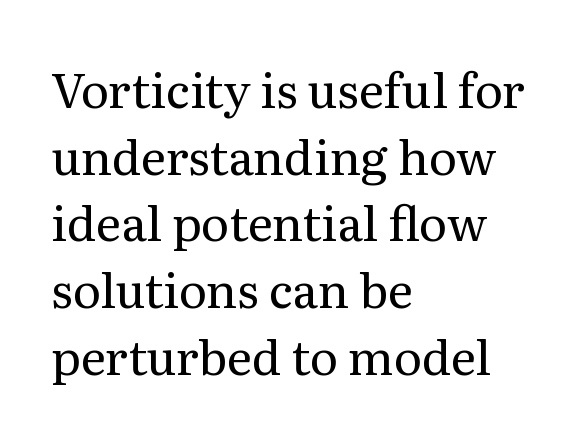
This sample keeps an unexceptional amount of space between lines. Compared with a typical body face, this is equally light or lighter still. A serif font was chosen for this passage. Honestly, there is no underline to notice here at all. The letters advance in unequal steps, a hallmark of proportional type.
